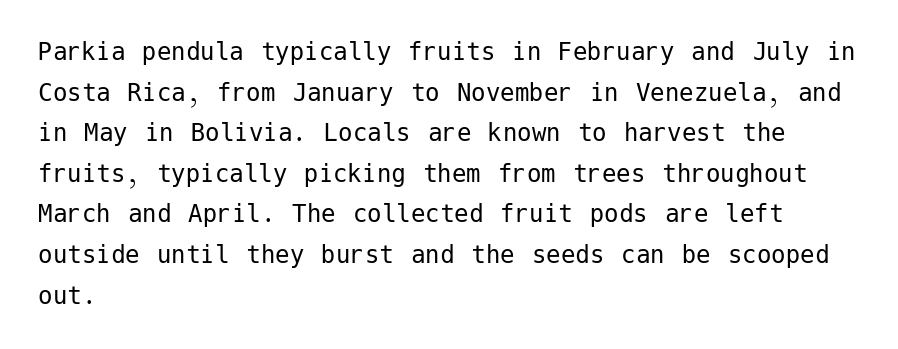
It's the straight-up-and-down kind of type. This sample uses plain, unmodified letter spacing. Where is the straight margin? On the left. The vertical gap from one line to the next is medium. On a weight scale, this lands at 450 or below.
